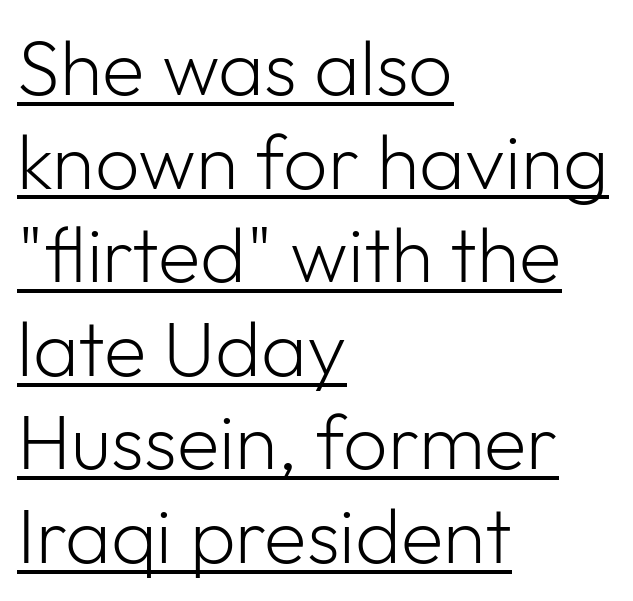
The image shows 78 px light sans-serif type, upright; set left-aligned, line spacing 1.2x, normal letter spacing, underlined; low stroke contrast and a medium x-height.
